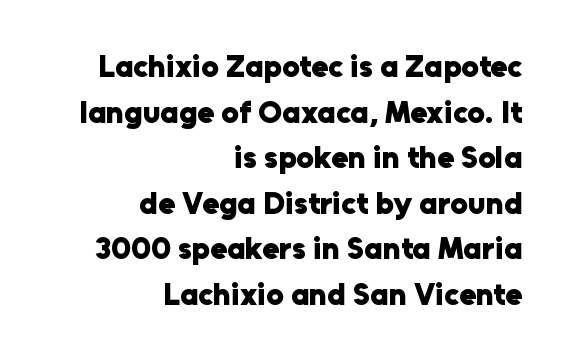
Q: Is the text bold? A: Yes.
Q: Is the text italic (slanted)? A: No, it is upright.
Q: Is the typeface a serif or a sans-serif typeface? A: Sans-serif.
Q: Is the text underlined? A: No.
Q: How is the paragraph aligned? A: Right-aligned.
Q: Is the spacing between letters normal or unusually wide? A: Normal.
Q: Is the spacing between lines tight, normal or loose? A: Normal.
Q: Width (condensed, normal, or wide)? A: Normal.
Q: Stroke contrast? A: Low.
Q: x-height? A: Medium.
Q: Monospaced? A: No.
